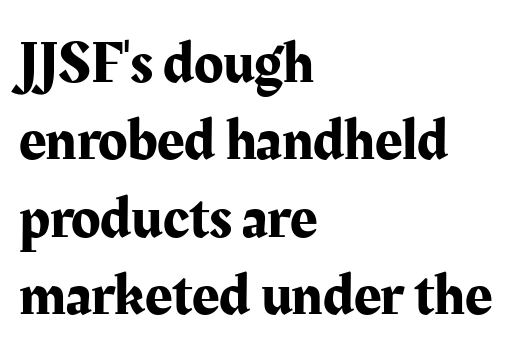
A typesetter would call this proportional, since set widths differ per character. Italic? Not at all — the glyphs are vertical. The letters carry serifs — small finishing strokes at the ends of their stems. The gap between lines stays unmarked. If you measured baseline to baseline, you'd find a middling distance.
